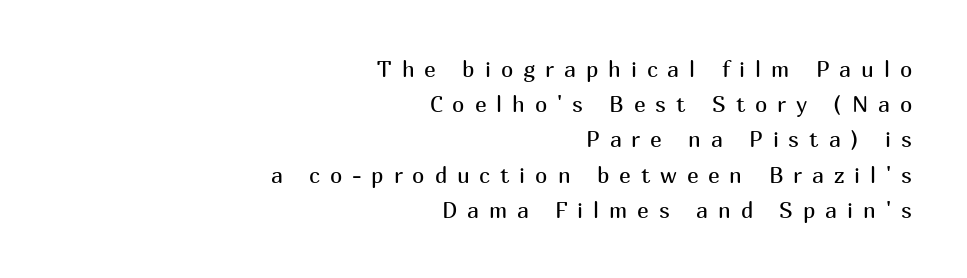
The image shows 22 px text type, upright; set right-aligned, normal line spacing (1.6x), unusually wide letter spacing (+0.45 em), not underlined.
